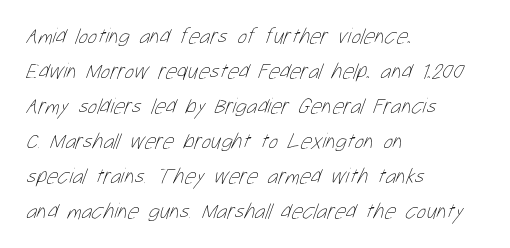
{"bold": "no", "underline": "no", "align": "left", "line_spacing": "normal", "line_spacing_ratio": 1.59, "letter_spacing": "normal", "letter_spacing_em": 0.0, "glyph_px": 22}
